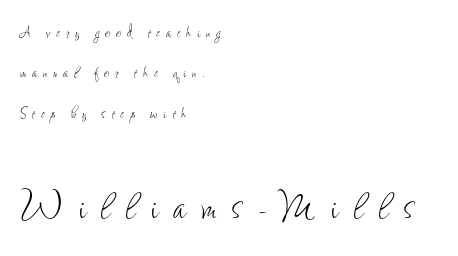
Q: Is the text bold? A: No.
Q: Is the text italic (slanted)? A: Yes.
Q: Is the text underlined? A: No.
Q: How is the paragraph aligned? A: Left-aligned.
Q: Is the spacing between letters normal or unusually wide? A: Unusually wide.
Q: Is the spacing between lines tight, normal or loose? A: Loose.
Q: Which block of text is set in a larger size, the first (top) or the second (bottom)? A: The second (bottom) one.
Q: Width (condensed, normal, or wide)? A: Condensed.
Q: Stroke contrast? A: Low.
Q: x-height? A: Small.
Q: Monospaced? A: No.
